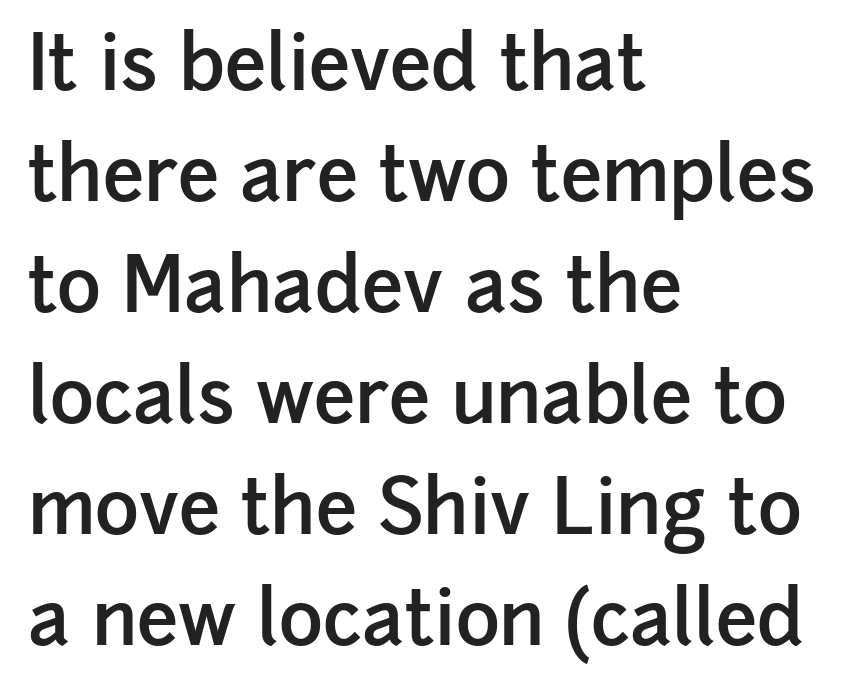
The image shows 75 px semibold sans-serif type, upright; set left-aligned, normal line spacing (1.48x), normal letter spacing, not underlined; low stroke contrast and a medium x-height.
